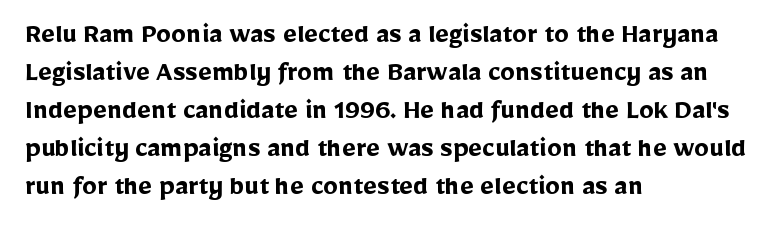
{"serif": "no", "italic": "no", "bold": "yes", "weight": "semibold", "width": "normal", "stroke_contrast": "low", "x_height": "medium", "monospaced": "no", "underline": "no", "align": "left", "line_spacing": "normal", "line_spacing_ratio": 1.27, "letter_spacing": "normal", "letter_spacing_em": 0.0, "glyph_px": 30}
